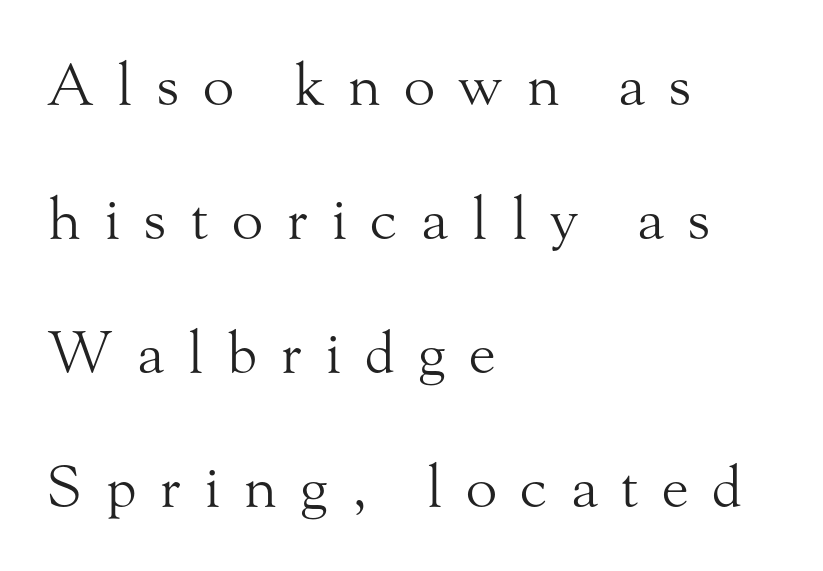
Q: Is the text bold? A: No.
Q: Is the text italic (slanted)? A: No, it is upright.
Q: Is the typeface a serif or a sans-serif typeface? A: Serif.
Q: Is the text underlined? A: No.
Q: How is the paragraph aligned? A: Left-aligned.
Q: Is the spacing between letters normal or unusually wide? A: Unusually wide.
Q: Is the spacing between lines tight, normal or loose? A: Loose.
Q: Width (condensed, normal, or wide)? A: Normal.
Q: Stroke contrast? A: Medium.
Q: x-height? A: Small.
Q: Monospaced? A: No.
